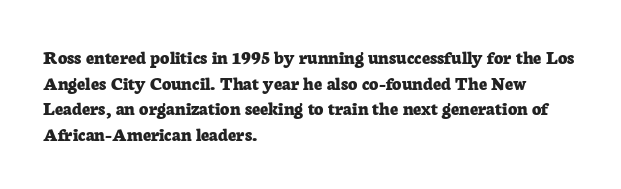
Q: Is the text bold? A: Yes.
Q: Is the text italic (slanted)? A: No, it is upright.
Q: Is the text underlined? A: No.
Q: How is the paragraph aligned? A: Left-aligned.
Q: Is the spacing between letters normal or unusually wide? A: Normal.
Q: Is the spacing between lines tight, normal or loose? A: Normal.
